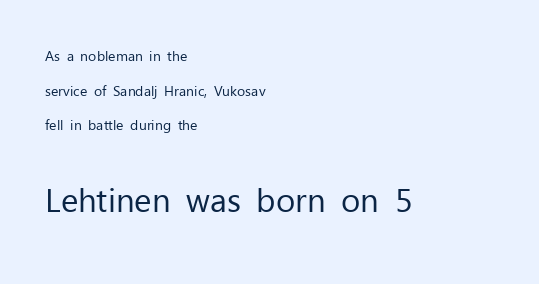
Q: Is the text bold? A: No.
Q: Is the text italic (slanted)? A: No, it is upright.
Q: Is the typeface a serif or a sans-serif typeface? A: Sans-serif.
Q: Is the text underlined? A: No.
Q: How is the paragraph aligned? A: Left-aligned.
Q: Is the spacing between letters normal or unusually wide? A: Normal.
Q: Is the spacing between lines tight, normal or loose? A: Loose.
Q: Which block of text is set in a larger size, the first (top) or the second (bottom)? A: The second (bottom) one.
Q: Width (condensed, normal, or wide)? A: Normal.
Q: Stroke contrast? A: Low.
Q: x-height? A: Medium.
Q: Monospaced? A: No.
